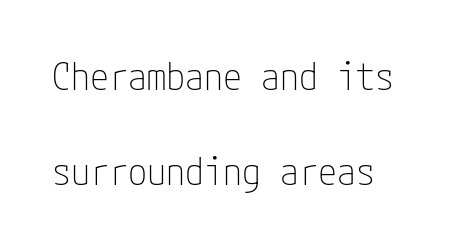
Q: Is the text bold? A: No.
Q: Is the text italic (slanted)? A: No, it is upright.
Q: Is the typeface a serif or a sans-serif typeface? A: Sans-serif.
Q: Is the text underlined? A: No.
Q: How is the paragraph aligned? A: Left-aligned.
Q: Is the spacing between letters normal or unusually wide? A: Normal.
Q: Is the spacing between lines tight, normal or loose? A: Loose.
Q: Width (condensed, normal, or wide)? A: Condensed.
Q: Stroke contrast? A: Low.
Q: x-height? A: Medium.
